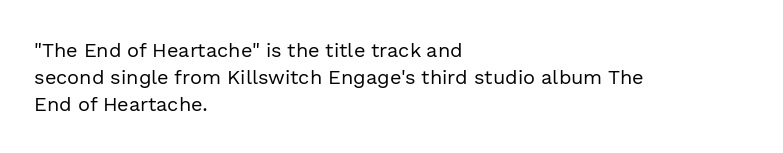
{"italic": "no", "bold": "no", "underline": "no", "align": "left", "line_spacing": "normal", "line_spacing_ratio": 1.36, "letter_spacing": "normal", "letter_spacing_em": 0.0, "glyph_px": 20}
